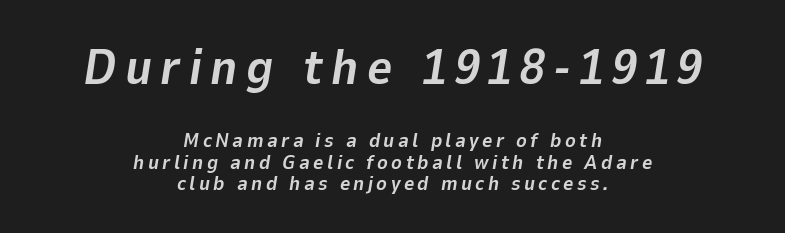
Q: Is the text bold? A: Yes.
Q: Is the text italic (slanted)? A: Yes, it leans right by about 9 degrees.
Q: Is the text underlined? A: No.
Q: How is the paragraph aligned? A: Centered.
Q: Is the spacing between lines tight, normal or loose? A: Tight.
Q: Which block of text is set in a larger size, the first (top) or the second (bottom)? A: The first (top) one.
Q: Width (condensed, normal, or wide)? A: Normal.
Q: Stroke contrast? A: Low.
Q: x-height? A: Medium.
Q: Monospaced? A: No.
